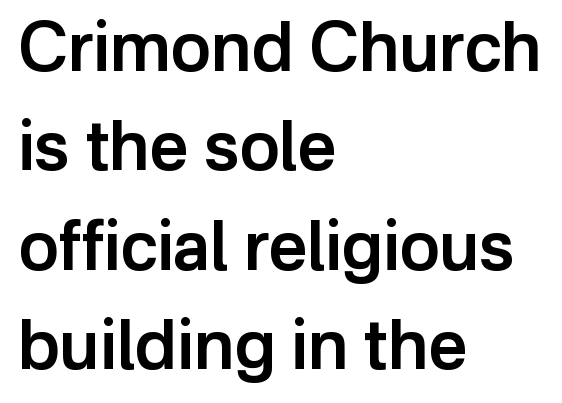
These lines are rendered in a variable-pitch font. Line starts are locked; line ends wander. The specimen omits any rule beneath the text block's lines. Does extra space separate the letters? No, they use regular spacing.
